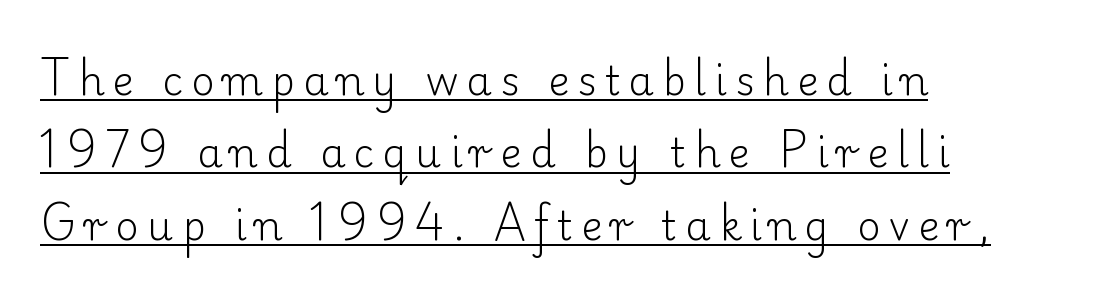
Q: Is the text bold? A: No.
Q: Is the text italic (slanted)? A: No, it is upright.
Q: Is the text underlined? A: Yes.
Q: How is the paragraph aligned? A: Left-aligned.
Q: Is the spacing between letters normal or unusually wide? A: Unusually wide.
Q: Width (condensed, normal, or wide)? A: Normal.
Q: Stroke contrast? A: Low.
Q: x-height? A: Small.
Q: Monospaced? A: No.
